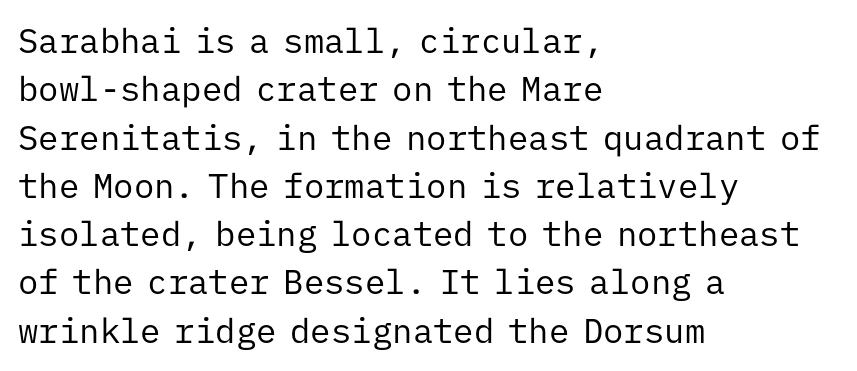
{"serif": "no", "italic": "no", "bold": "no", "weight": "regular", "width": "normal", "stroke_contrast": "low", "x_height": "medium", "monospaced": "yes", "underline": "no", "align": "left", "line_spacing": "normal", "line_spacing_ratio": 1.42, "letter_spacing": "normal", "letter_spacing_em": 0.0, "glyph_px": 34}
